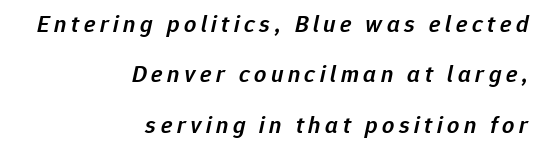
The image shows 24 px text type, italic (leaning right); set right-aligned, loose line spacing (2.1x), not underlined.
